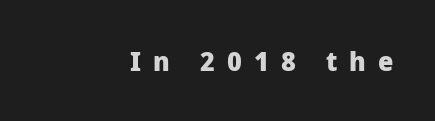
The image shows 27 px bold type, upright; set right-aligned, unusually wide letter spacing (+0.44 em), not underlined.
